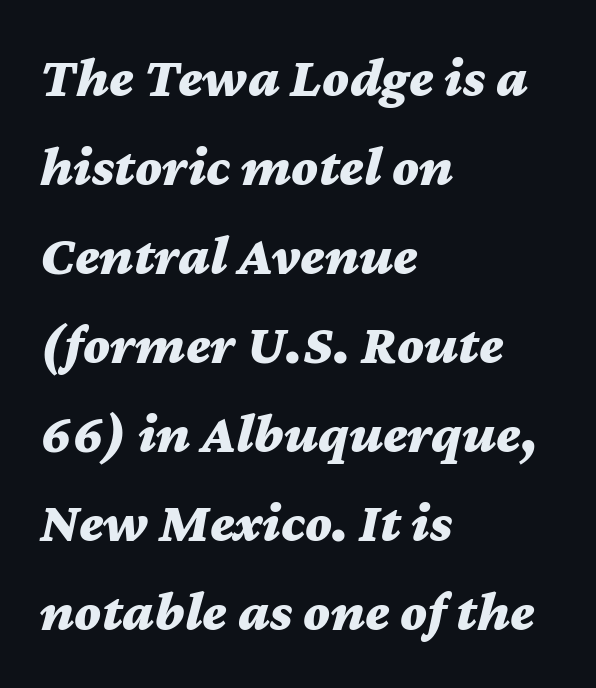
Q: Is the text bold? A: Yes.
Q: Is the text italic (slanted)? A: Yes, it leans right by about 12 degrees.
Q: Is the text underlined? A: No.
Q: How is the paragraph aligned? A: Left-aligned.
Q: Is the spacing between letters normal or unusually wide? A: Normal.
Q: Is the spacing between lines tight, normal or loose? A: Normal.
Q: Width (condensed, normal, or wide)? A: Wide.
Q: Stroke contrast? A: Medium.
Q: x-height? A: Medium.
Q: Monospaced? A: No.
